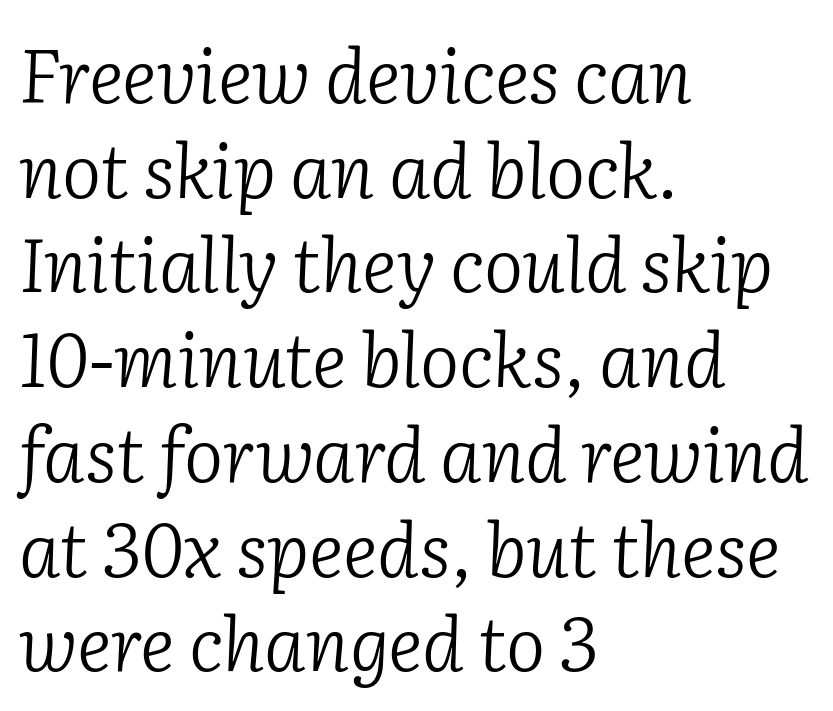
{"serif": "yes", "italic": "yes", "lean": "right", "slant_degrees": 2, "bold": "no", "weight": "light", "width": "normal", "stroke_contrast": "low", "x_height": "medium", "monospaced": "no", "underline": "no", "align": "left", "line_spacing": "normal", "line_spacing_ratio": 1.28, "letter_spacing": "normal", "letter_spacing_em": 0.0, "glyph_px": 74}
